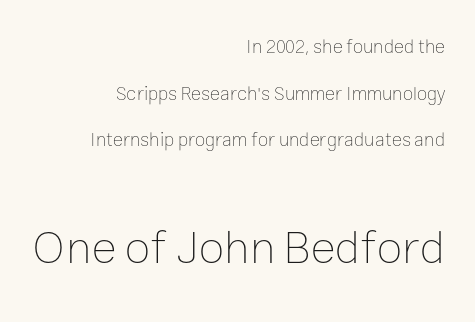
The image shows 47 px thin type, upright; set right-aligned, loose line spacing (2.45x), normal letter spacing, not underlined; the second (bottom) block is 2.47x larger; low stroke contrast and a medium x-height.
